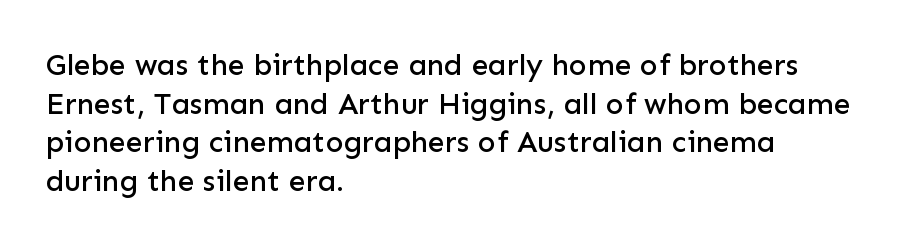
Q: Is the text italic (slanted)? A: No, it is upright.
Q: Is the typeface a serif or a sans-serif typeface? A: Sans-serif.
Q: Is the text underlined? A: No.
Q: How is the paragraph aligned? A: Left-aligned.
Q: Is the spacing between letters normal or unusually wide? A: Normal.
Q: Is the spacing between lines tight, normal or loose? A: Normal.
Q: Width (condensed, normal, or wide)? A: Normal.
Q: Stroke contrast? A: Low.
Q: x-height? A: Medium.
Q: Monospaced? A: No.
